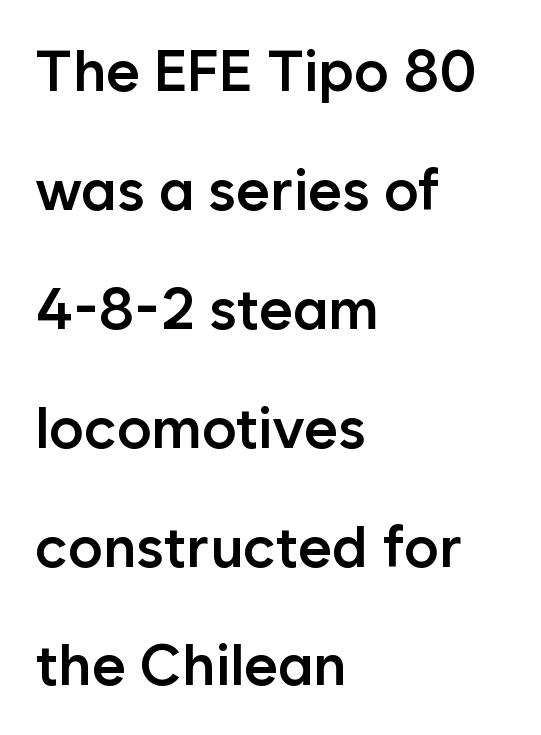
The image shows 58 px semibold sans-serif type, upright; set left-aligned, loose line spacing (2.05x), normal letter spacing, not underlined; low stroke contrast and a medium x-height.
